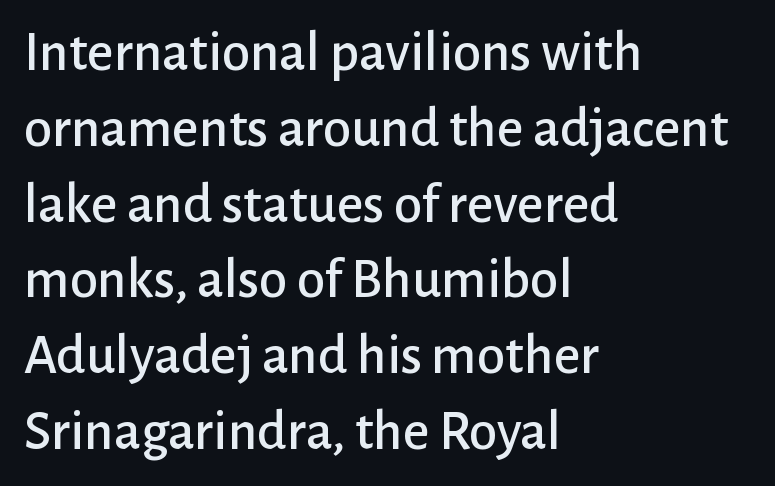
{"serif": "no", "italic": "no", "width": "normal", "stroke_contrast": "low", "x_height": "medium", "monospaced": "no", "underline": "no", "align": "left", "line_spacing": "normal", "line_spacing_ratio": 1.33, "letter_spacing": "normal", "letter_spacing_em": 0.0, "glyph_px": 57}
